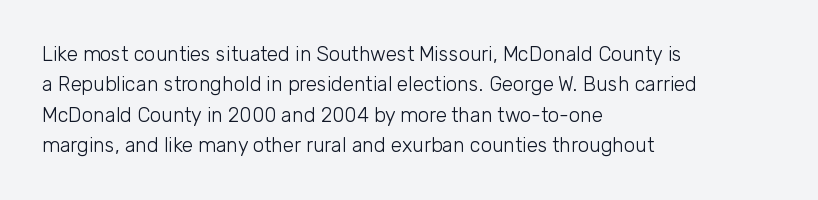
Q: Is the text bold? A: No.
Q: Is the text italic (slanted)? A: No, it is upright.
Q: Is the text underlined? A: No.
Q: How is the paragraph aligned? A: Left-aligned.
Q: Is the spacing between letters normal or unusually wide? A: Normal.
Q: Is the spacing between lines tight, normal or loose? A: Normal.
